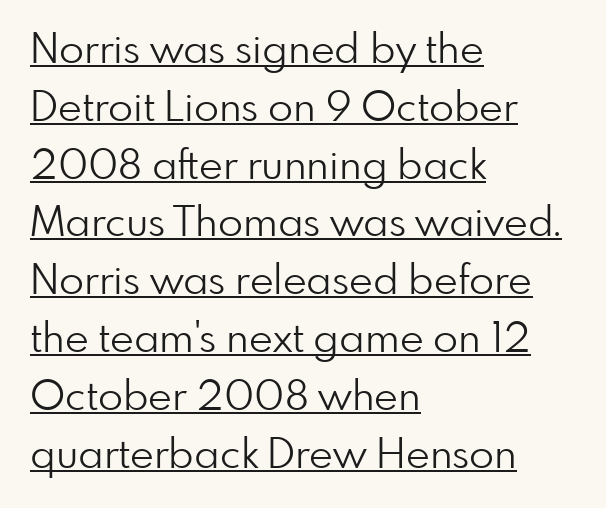
Q: Is the text bold? A: No.
Q: Is the text italic (slanted)? A: No, it is upright.
Q: Is the typeface a serif or a sans-serif typeface? A: Sans-serif.
Q: Is the text underlined? A: Yes.
Q: How is the paragraph aligned? A: Left-aligned.
Q: Is the spacing between letters normal or unusually wide? A: Normal.
Q: Is the spacing between lines tight, normal or loose? A: Normal.
Q: Width (condensed, normal, or wide)? A: Normal.
Q: Stroke contrast? A: Low.
Q: x-height? A: Small.
Q: Monospaced? A: No.
